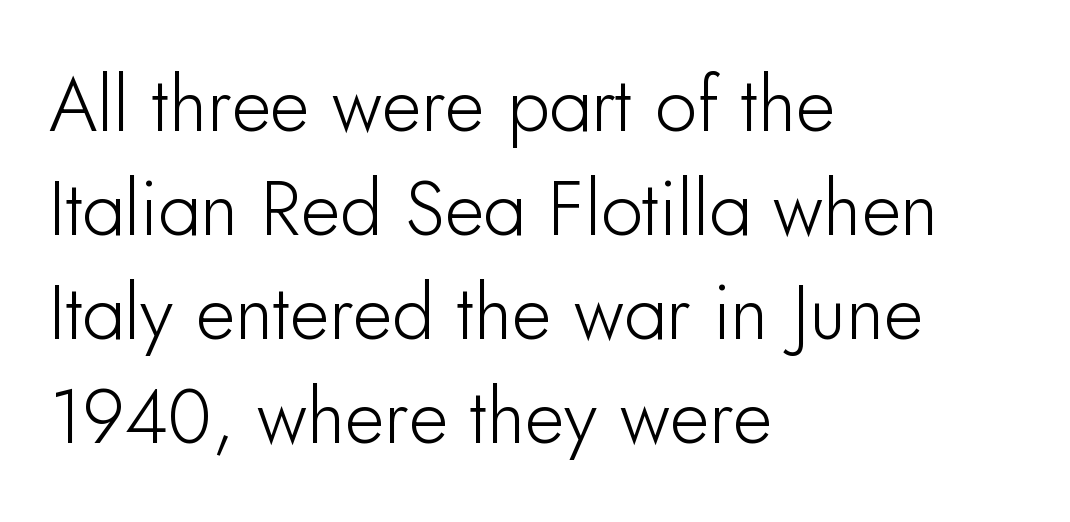
Q: Is the text italic (slanted)? A: No, it is upright.
Q: Is the typeface a serif or a sans-serif typeface? A: Sans-serif.
Q: Is the text underlined? A: No.
Q: How is the paragraph aligned? A: Left-aligned.
Q: Is the spacing between letters normal or unusually wide? A: Normal.
Q: Is the spacing between lines tight, normal or loose? A: Normal.
Q: Width (condensed, normal, or wide)? A: Normal.
Q: Stroke contrast? A: Low.
Q: x-height? A: Small.
Q: Monospaced? A: No.
